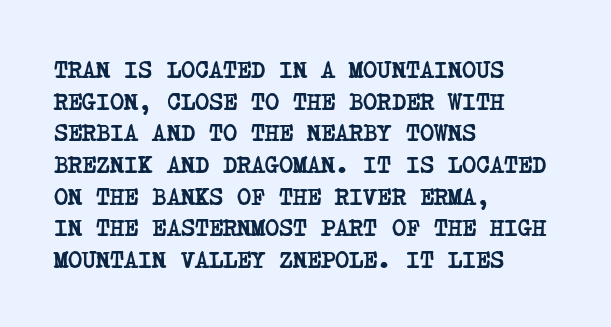
{"bold": "yes", "underline": "no", "align": "left", "line_spacing": "normal", "line_spacing_ratio": 1.32, "letter_spacing": "normal", "letter_spacing_em": 0.0, "glyph_px": 24}
